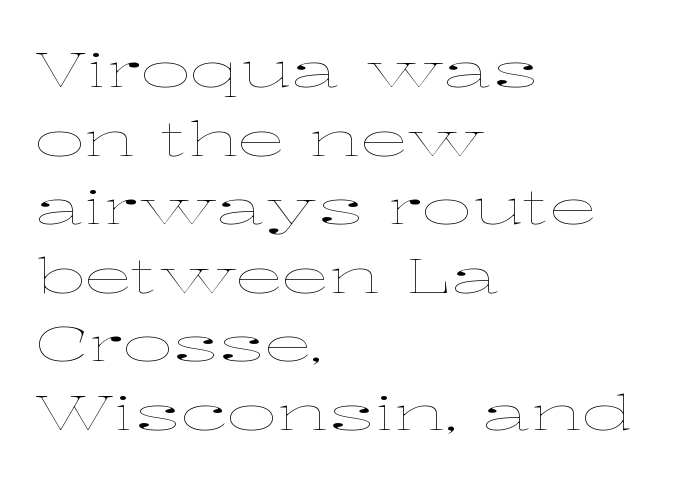
{"italic": "no", "bold": "no", "weight": "thin", "width": "wide", "stroke_contrast": "low", "x_height": "medium", "monospaced": "no", "underline": "no", "align": "left", "line_spacing": "normal", "line_spacing_ratio": 1.4, "letter_spacing": "normal", "letter_spacing_em": 0.0, "glyph_px": 49}
